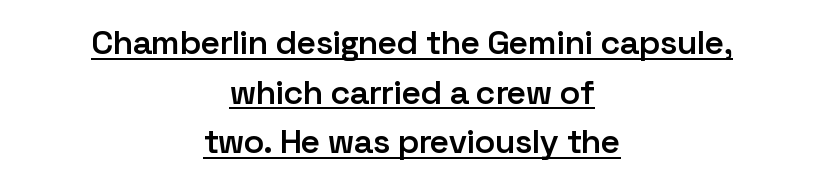
The image shows 34 px semibold sans-serif type, upright; set centered, normal line spacing (1.46x), normal letter spacing, underlined; low stroke contrast and a medium x-height.
